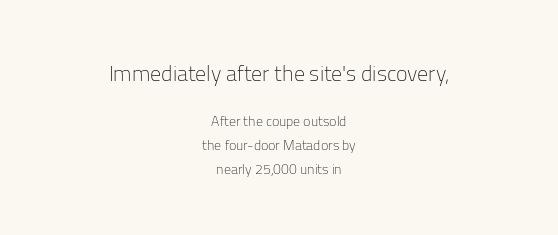
The baseline area is clear. Caption: face not bold, strokes unweighted. This sample uses an upright cut, with every glyph sitting square on the baseline. Which of the two is more prominent by size? The first, at the top. The line texture is even and compact thanks to regular tracking. Visually the block forms a symmetrical silhouette, jagged on both flanks.
